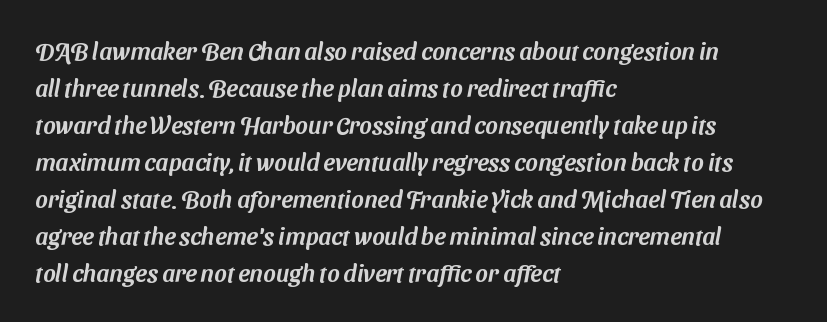
Q: Is the text underlined? A: No.
Q: How is the paragraph aligned? A: Left-aligned.
Q: Is the spacing between letters normal or unusually wide? A: Normal.
Q: Is the spacing between lines tight, normal or loose? A: Normal.
